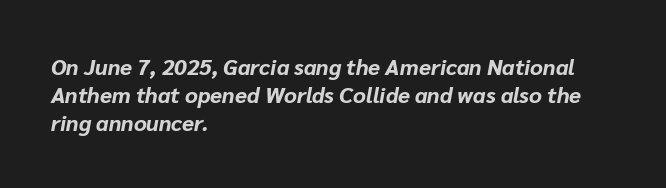
Observe the lean: these are italic letterforms. The zone under the glyphs is completely vacant. Evenly set lines give the paragraph a standard silhouette. Where is the straight margin? On the left.
